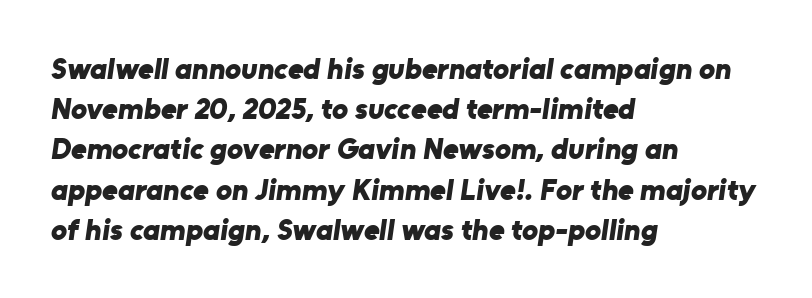
The image shows 30 px bold sans-serif type; set left-aligned, normal line spacing (1.34x), normal letter spacing, not underlined; low stroke contrast and a medium x-height.
